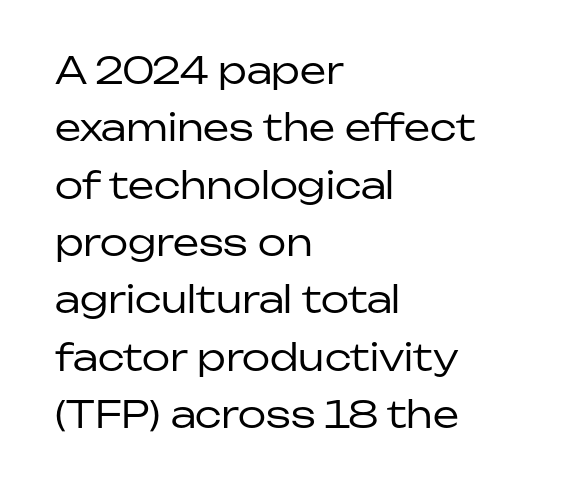
{"serif": "no", "italic": "no", "bold": "no", "weight": "regular", "width": "normal", "stroke_contrast": "low", "x_height": "medium", "monospaced": "no", "underline": "no", "align": "left", "line_spacing": "normal", "line_spacing_ratio": 1.55, "letter_spacing": "normal", "letter_spacing_em": 0.0, "glyph_px": 37}
